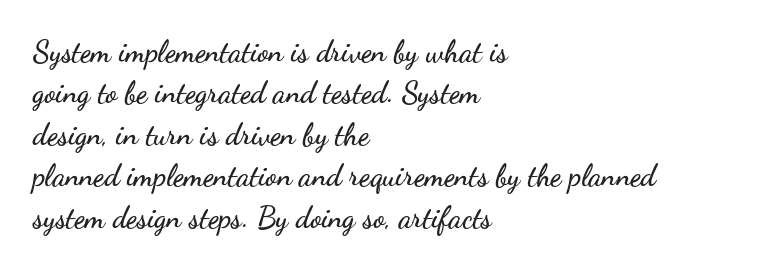
{"serif": "no", "width": "wide", "stroke_contrast": "low", "x_height": "small", "monospaced": "no", "underline": "no", "align": "left", "line_spacing": "normal", "line_spacing_ratio": 1.38, "letter_spacing": "normal", "letter_spacing_em": 0.0, "glyph_px": 30}
